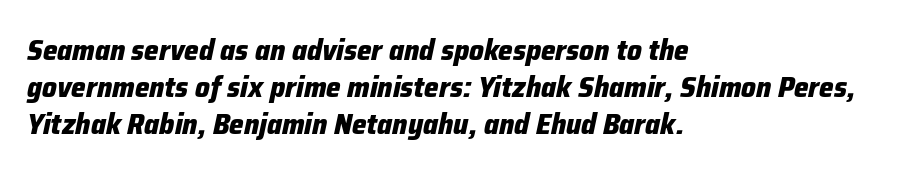
Q: Is the text bold? A: Yes.
Q: Is the text italic (slanted)? A: Yes, it leans right by about 12 degrees.
Q: Is the text underlined? A: No.
Q: How is the paragraph aligned? A: Left-aligned.
Q: Is the spacing between letters normal or unusually wide? A: Normal.
Q: Is the spacing between lines tight, normal or loose? A: Normal.
Q: Width (condensed, normal, or wide)? A: Normal.
Q: Stroke contrast? A: Low.
Q: x-height? A: Medium.
Q: Monospaced? A: No.
